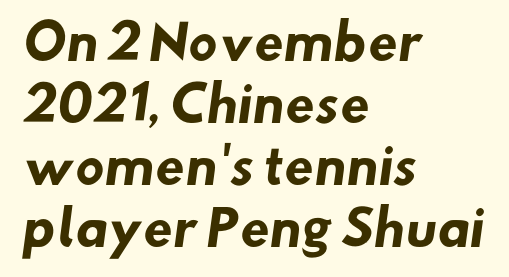
The passage shown has conventional tracking throughout. The letters carry no serifs — their stems end cleanly without finishing strokes. Honestly, the row spacing looks completely unremarkable. Think of a printed novel: that variable character pitch is what you see here.
